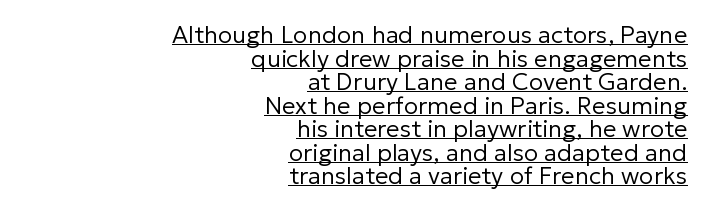
The image shows 24 px text type, upright; set right-aligned, tight line spacing (0.98x), normal letter spacing, underlined.
